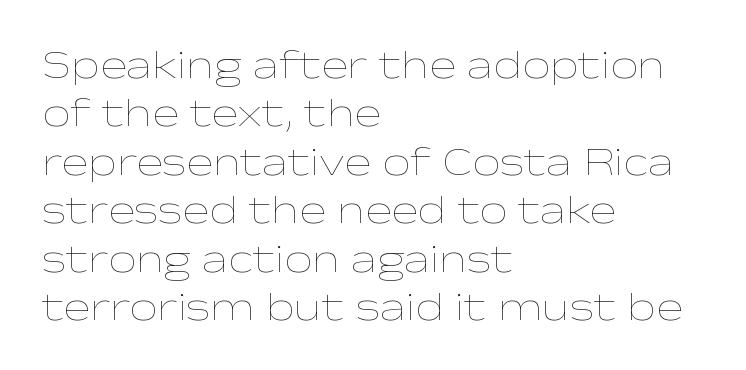
Ordinary non-slanted type is in use. The weight would be labelled regular, book, light, or lighter still. This rendering leaves character spacing at its baseline value. No word sits above an underline. Notice how the passage keeps a crisp vertical edge on the left only.
